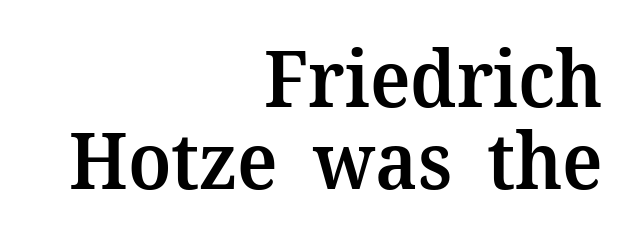
{"serif": "yes", "italic": "no", "bold": "semi", "weight": "semibold", "width": "normal", "stroke_contrast": "medium", "x_height": "medium", "monospaced": "no", "underline": "no", "align": "right", "line_spacing": "tight", "line_spacing_ratio": 1.05, "letter_spacing": "normal", "letter_spacing_em": 0.0, "glyph_px": 78}
